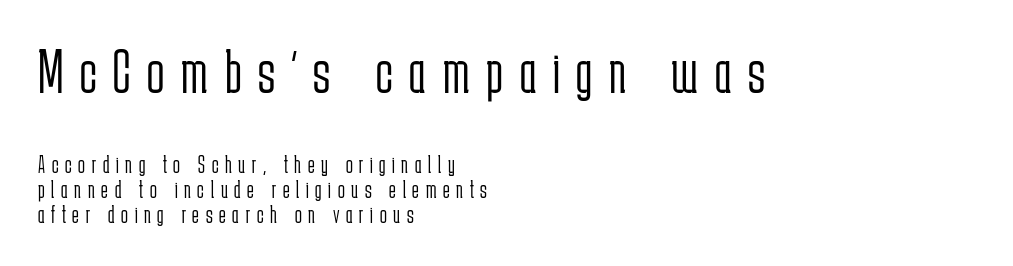
{"serif": "no", "italic": "no", "bold": "no", "weight": "light", "width": "condensed", "stroke_contrast": "low", "x_height": "medium", "monospaced": "no", "underline": "no", "align": "left", "line_spacing": "tight", "line_spacing_ratio": 1.0, "letter_spacing": "wide", "letter_spacing_em": 0.27, "larger_block": "first", "size_ratio": 2.52, "glyph_px": 63}
